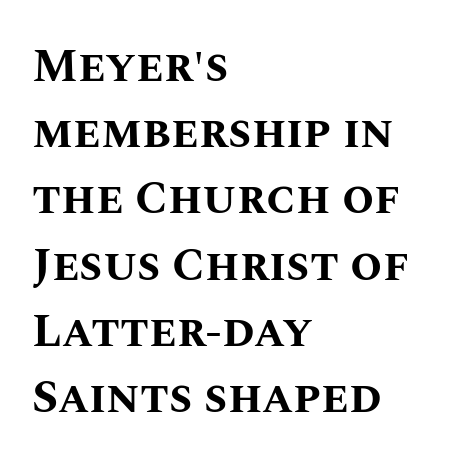
Q: Is the text bold? A: Yes.
Q: Is the text italic (slanted)? A: No, it is upright.
Q: Is the text underlined? A: No.
Q: How is the paragraph aligned? A: Left-aligned.
Q: Is the spacing between letters normal or unusually wide? A: Normal.
Q: Is the spacing between lines tight, normal or loose? A: Normal.
Q: Width (condensed, normal, or wide)? A: Normal.
Q: Stroke contrast? A: Medium.
Q: x-height? A: Large.
Q: Monospaced? A: No.
